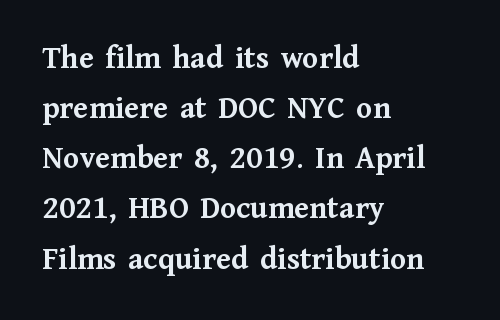
{"serif": "yes", "italic": "no", "bold": "yes", "weight": "semibold", "width": "normal", "stroke_contrast": "medium", "x_height": "medium", "monospaced": "no", "underline": "no", "align": "left", "line_spacing": "normal", "line_spacing_ratio": 1.52, "letter_spacing": "normal", "letter_spacing_em": 0.0, "glyph_px": 33}
